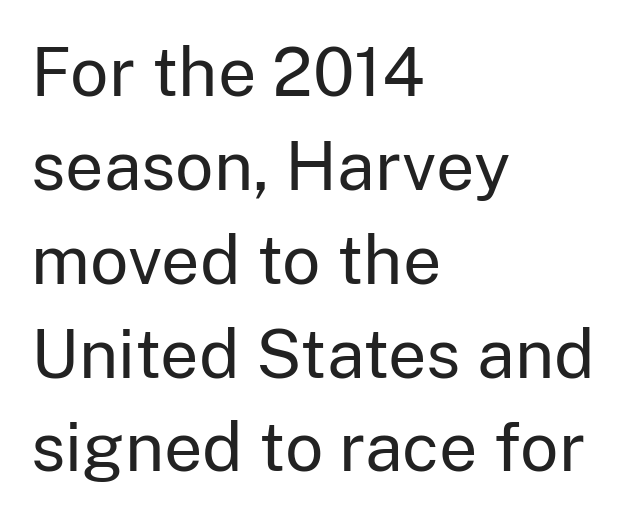
The image shows 68 px regular-weight sans-serif type, upright; set left-aligned, normal line spacing (1.38x), normal letter spacing, not underlined; low stroke contrast and a medium x-height.
